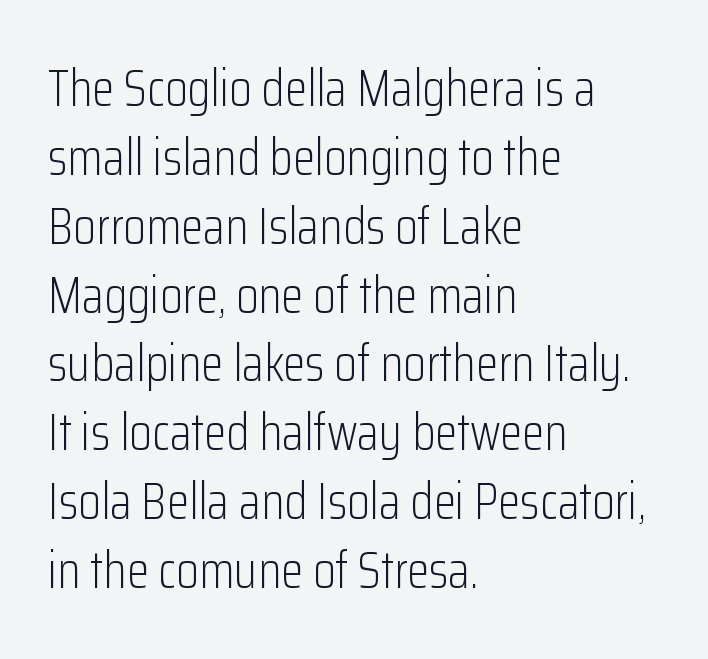
Every row of glyphs begins at an identical x-position on the left. Ordinary non-slanted type is in use. How would I describe the line gaps? Plain and ordinary. Compared with a typical body face, this is equally light or lighter still. Proportional: the letters do not fall into vertical columns. I'd call this a sans setting — the letters go barefoot.
